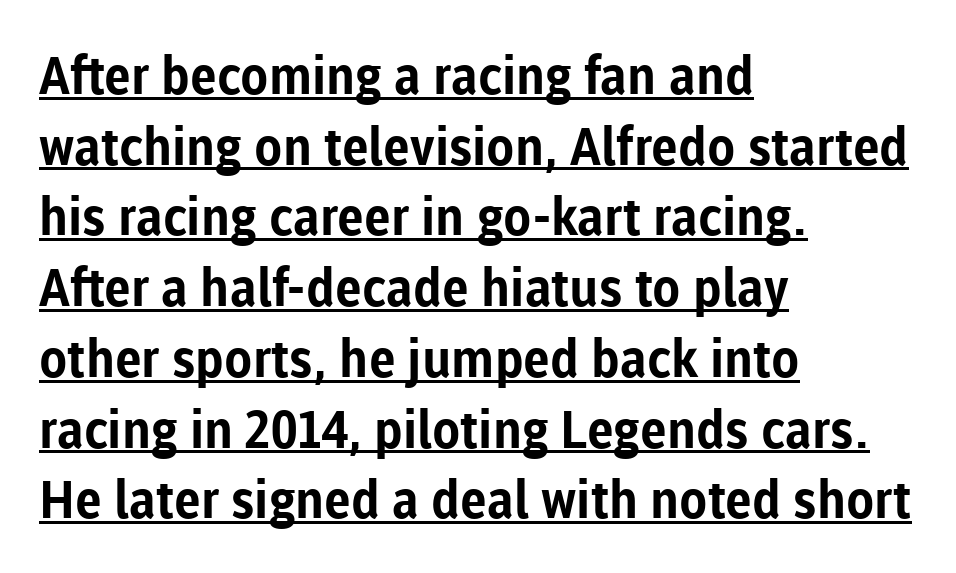
{"serif": "no", "italic": "no", "bold": "yes", "weight": "bold", "width": "normal", "stroke_contrast": "low", "x_height": "medium", "monospaced": "no", "underline": "yes", "align": "left", "line_spacing": "normal", "line_spacing_ratio": 1.36, "letter_spacing": "normal", "letter_spacing_em": 0.0, "glyph_px": 52}
